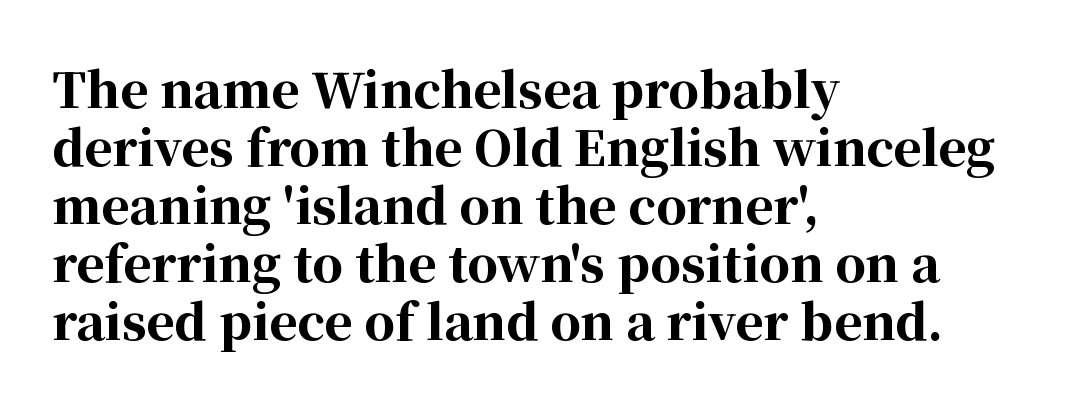
The image shows 48 px bold serif type, upright; set left-aligned, line spacing 1.21x, normal letter spacing, not underlined; high stroke contrast and a medium x-height.
